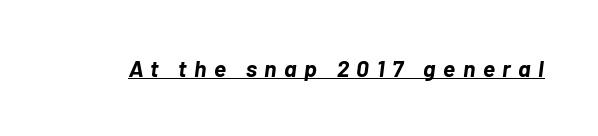
{"italic": "yes", "lean": "right", "slant_degrees": 7, "bold": "yes", "underline": "yes", "letter_spacing": "wide", "letter_spacing_em": 0.33, "glyph_px": 23}
